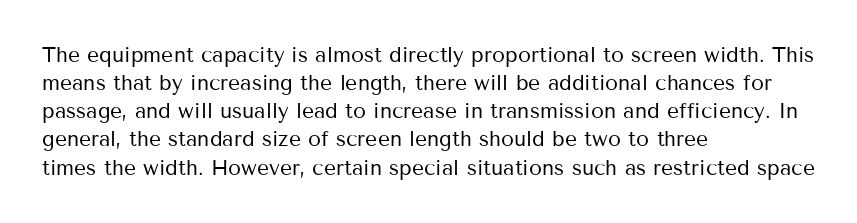
Q: Is the text bold? A: No.
Q: Is the text italic (slanted)? A: No, it is upright.
Q: Is the text underlined? A: No.
Q: How is the paragraph aligned? A: Left-aligned.
Q: Is the spacing between letters normal or unusually wide? A: Normal.
Q: Is the spacing between lines tight, normal or loose? A: Normal.
